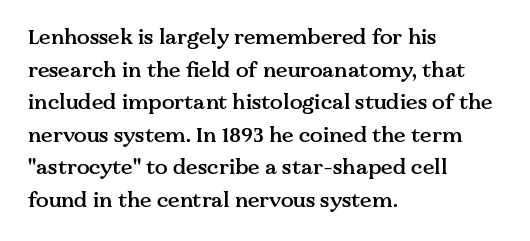
Q: Is the text bold? A: Semi-bold.
Q: Is the text italic (slanted)? A: No, it is upright.
Q: Is the text underlined? A: No.
Q: How is the paragraph aligned? A: Left-aligned.
Q: Is the spacing between letters normal or unusually wide? A: Normal.
Q: Is the spacing between lines tight, normal or loose? A: Normal.
